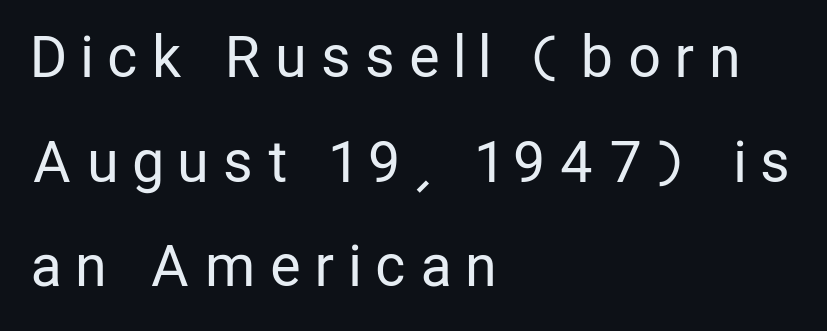
Q: Is the text bold? A: No.
Q: Is the text italic (slanted)? A: No, it is upright.
Q: Is the typeface a serif or a sans-serif typeface? A: Sans-serif.
Q: Is the text underlined? A: No.
Q: How is the paragraph aligned? A: Left-aligned.
Q: Is the spacing between letters normal or unusually wide? A: Unusually wide.
Q: Width (condensed, normal, or wide)? A: Condensed.
Q: Stroke contrast? A: Low.
Q: x-height? A: Medium.
Q: Monospaced? A: No.
